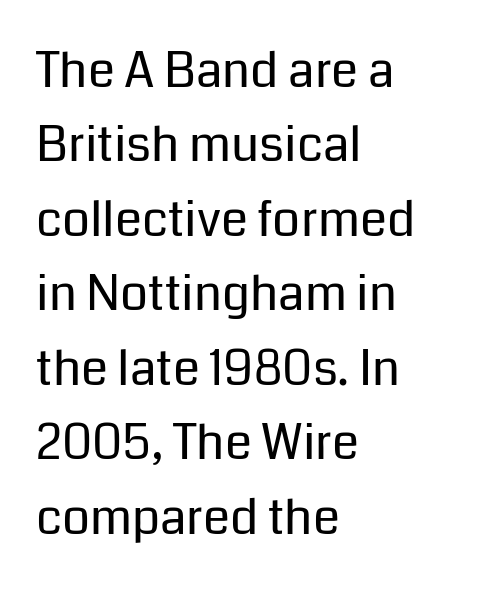
The image shows 49 px regular-weight sans-serif type, upright; set left-aligned, normal line spacing (1.52x), normal letter spacing, not underlined; low stroke contrast and a medium x-height.
